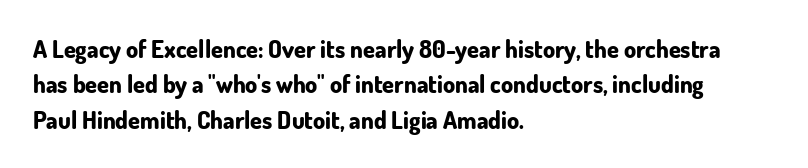
The image shows 24 px bold type, upright; set left-aligned, normal line spacing (1.47x), normal letter spacing, not underlined.
